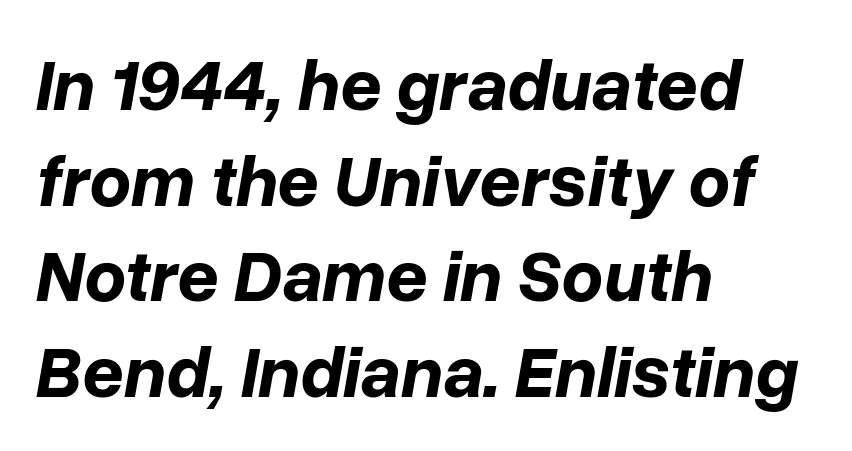
{"italic": "yes", "lean": "right", "slant_degrees": 10, "bold": "yes", "weight": "bold", "width": "normal", "stroke_contrast": "low", "x_height": "medium", "monospaced": "no", "underline": "no", "align": "left", "line_spacing": "normal", "line_spacing_ratio": 1.31, "letter_spacing": "normal", "letter_spacing_em": 0.0, "glyph_px": 73}
